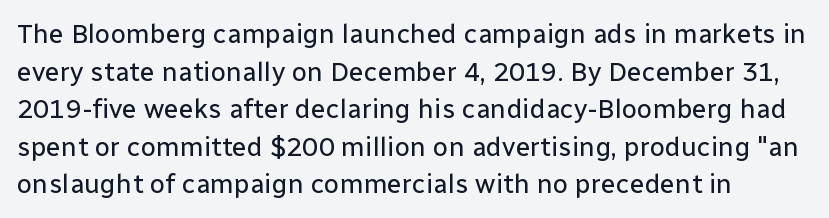
Q: Is the text bold? A: No.
Q: Is the text italic (slanted)? A: No, it is upright.
Q: Is the text underlined? A: No.
Q: Is the spacing between letters normal or unusually wide? A: Normal.
Q: Is the spacing between lines tight, normal or loose? A: Normal.
